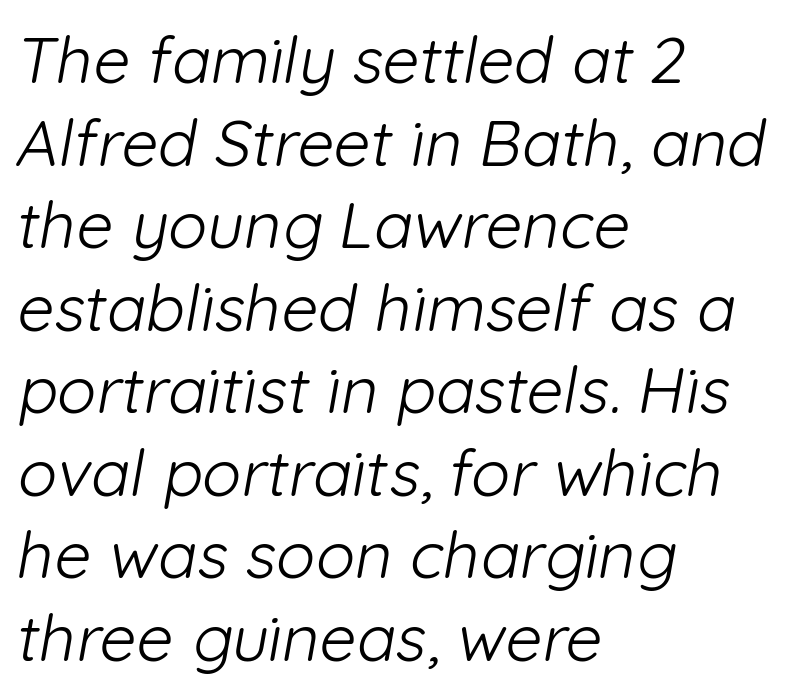
The foot of each line stays bare and open. The rag falls on the right side of this text block. Does the leading feel generous? No, just average. The rendering uses natural spacing where letterforms have individual widths.
